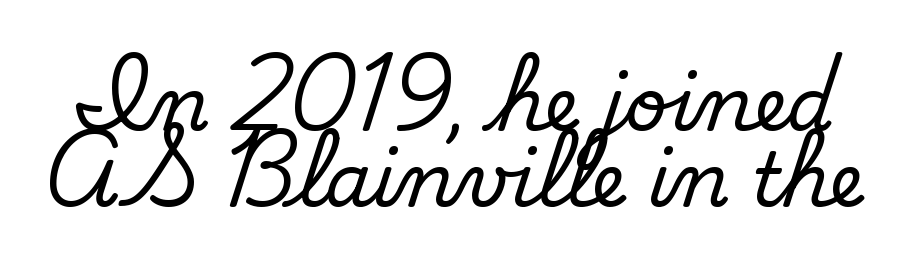
{"serif": "no", "bold": "no", "weight": "regular", "width": "normal", "stroke_contrast": "low", "x_height": "small", "monospaced": "no", "underline": "no", "line_spacing": "tight", "line_spacing_ratio": 1.03, "letter_spacing": "normal", "letter_spacing_em": 0.0, "glyph_px": 74}
